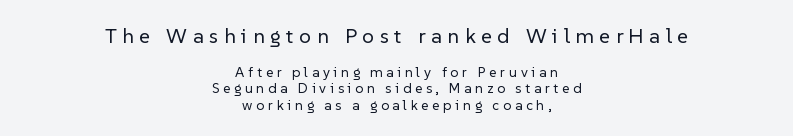
{"italic": "no", "bold": "no", "underline": "no", "align": "center", "line_spacing_ratio": 1.16, "letter_spacing": "wide", "letter_spacing_em": 0.27, "larger_block": "first", "size_ratio": 1.5, "glyph_px": 21}
